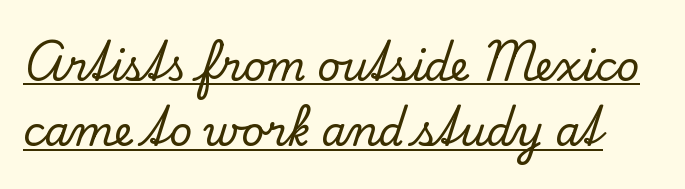
The image shows 40 px serif type; set normal line spacing (1.63x), normal letter spacing, underlined; low stroke contrast and a small x-height.
